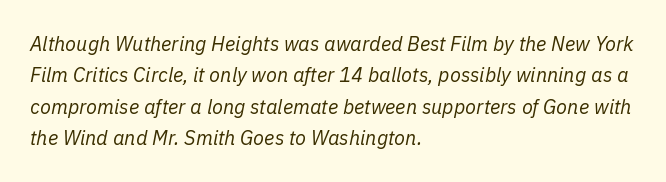
Q: Is the text bold? A: No.
Q: Is the text italic (slanted)? A: Yes, it leans right by about 11 degrees.
Q: Is the text underlined? A: No.
Q: How is the paragraph aligned? A: Left-aligned.
Q: Is the spacing between letters normal or unusually wide? A: Normal.
Q: Is the spacing between lines tight, normal or loose? A: Normal.
